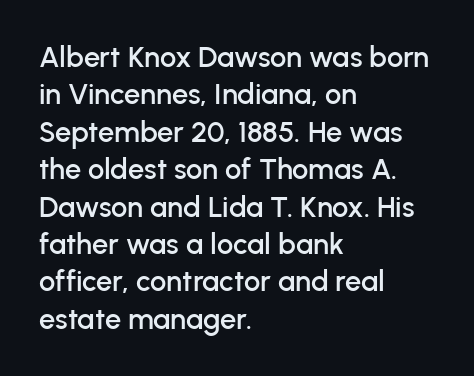
The image shows 29 px sans-serif type, upright; set left-aligned, normal line spacing (1.29x), normal letter spacing, not underlined; low stroke contrast and a medium x-height.
